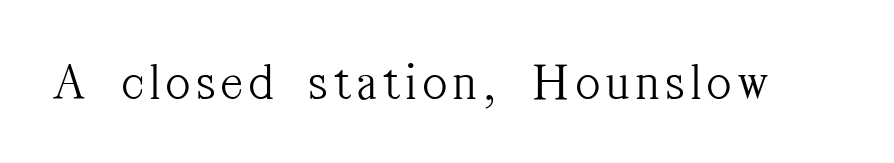
The image shows 52 px light, condensed serif type, upright; set not underlined; medium stroke contrast and a medium x-height.
